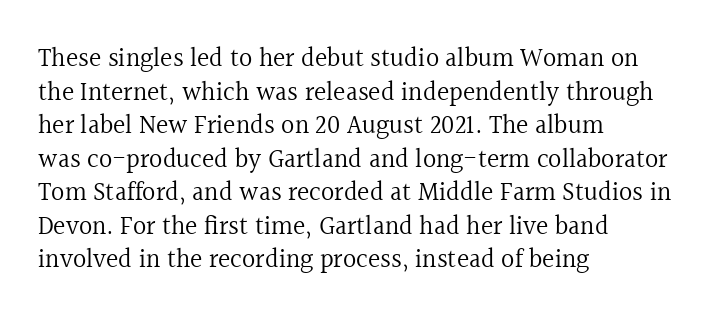
{"italic": "no", "bold": "no", "underline": "no", "align": "left", "line_spacing": "normal", "line_spacing_ratio": 1.29, "letter_spacing": "normal", "letter_spacing_em": 0.0, "glyph_px": 26}
